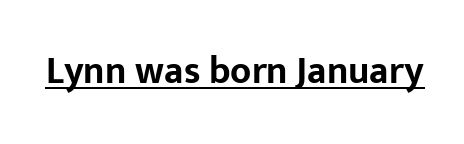
Quick note: underline on. Nope, not italic — everything's standing straight. Think of a printed novel: that variable character pitch is what you see here. Tracking value appears to be zero — textbook default spacing. Weight check: bold — yes, fully. Classification — sans serif.
